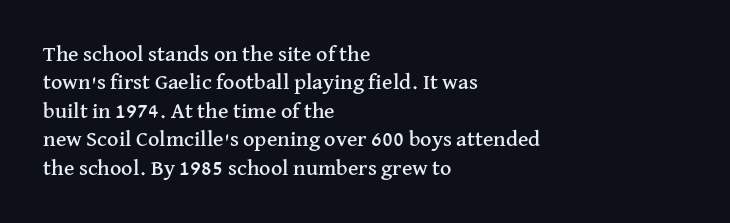
{"italic": "no", "underline": "no", "align": "left", "line_spacing": "normal", "line_spacing_ratio": 1.29, "letter_spacing": "normal", "letter_spacing_em": 0.0, "glyph_px": 22}
